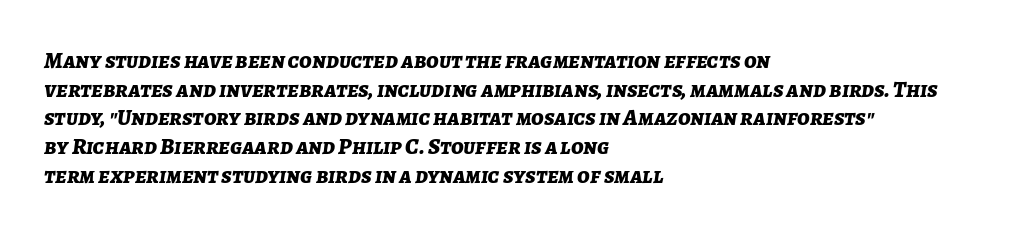
Typeset ragged right — the left edge is the straight one. I'd describe the lettering as bold — thick and assertive. The rendering uses a moderate line-height, typical for paragraphs. Students, note that the glyphs here touch the page at normal intervals. The lettering tilts uniformly, giving the passage an italic look.
